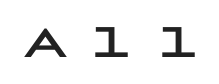
This sample has the even, mechanical cadence of fixed-width lettering. Observe the wide spacing: letters keep a clear distance from each other. Designer's note — italics off, roman on. Underlining? Definitely not there. The characters look thick and weighty, a clear bold.
